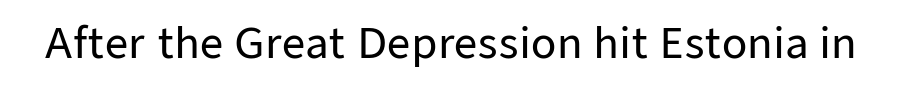
Students, note that the glyphs here touch the page at normal intervals. The gap between lines stays unmarked. The characters display no serif detailing; their extremities are plain. You could not count columns in this text — the font is proportionally spaced. Posture: straight, roman, zero tilt.
